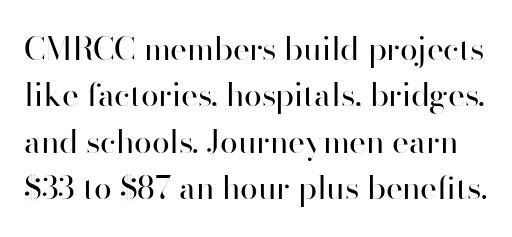
Q: Is the text bold? A: No.
Q: Is the text italic (slanted)? A: No, it is upright.
Q: Is the typeface a serif or a sans-serif typeface? A: Sans-serif.
Q: Is the text underlined? A: No.
Q: Is the spacing between letters normal or unusually wide? A: Normal.
Q: Is the spacing between lines tight, normal or loose? A: Normal.
Q: Width (condensed, normal, or wide)? A: Normal.
Q: Stroke contrast? A: High.
Q: x-height? A: Small.
Q: Monospaced? A: No.
